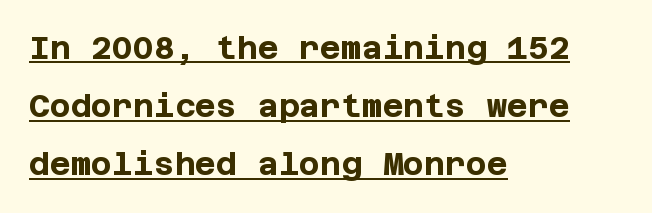
Q: Is the text bold? A: Yes.
Q: Is the text italic (slanted)? A: No, it is upright.
Q: Is the typeface a serif or a sans-serif typeface? A: Sans-serif.
Q: Is the text underlined? A: Yes.
Q: How is the paragraph aligned? A: Left-aligned.
Q: Is the spacing between letters normal or unusually wide? A: Normal.
Q: Width (condensed, normal, or wide)? A: Normal.
Q: Stroke contrast? A: Low.
Q: x-height? A: Large.
